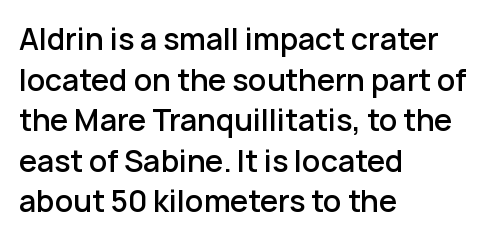
This sample has the flowing, uneven cadence of proportional lettering. Visually the block forms a straight wall on the left and a jagged coastline on the right. Interline gaps are of average width in this sample. Font category for this specimen: sans-serif. Is the type bold? Partly — it's a semibold, heavier than regular but not fully bold. Notice how the stems are strictly vertical — no italics here.
